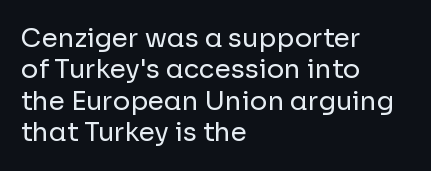
{"italic": "no", "bold": "no", "underline": "no", "align": "left", "line_spacing_ratio": 1.21, "letter_spacing": "normal", "letter_spacing_em": 0.0, "glyph_px": 26}
